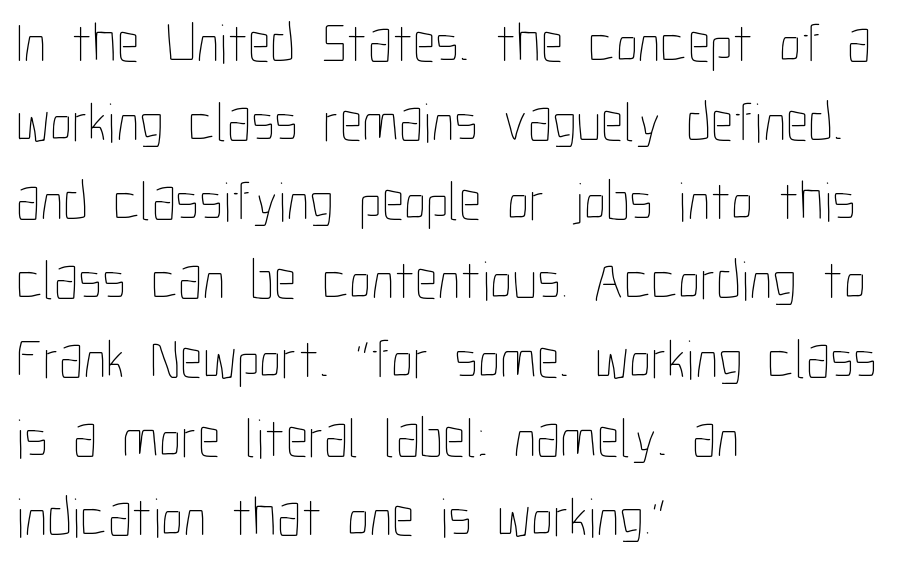
Weight class: somewhere from thin through regular. All the whitespace from short lines collects on the right. Vertical spacing — default. The axis of the letterforms is exactly vertical. Underline: absent. Note the varied advance widths — an 'i' is clearly narrower than an 'm'.
